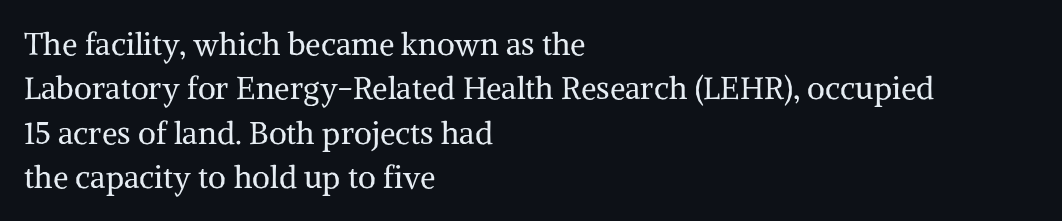
There is no visible air inserted between adjacent glyphs. Varying glyph widths throughout — classic text-font behaviour. These lines are set flush left with a ragged right edge. Stem width sits at or under what a default text font uses. Quick note: not italic, upright.
